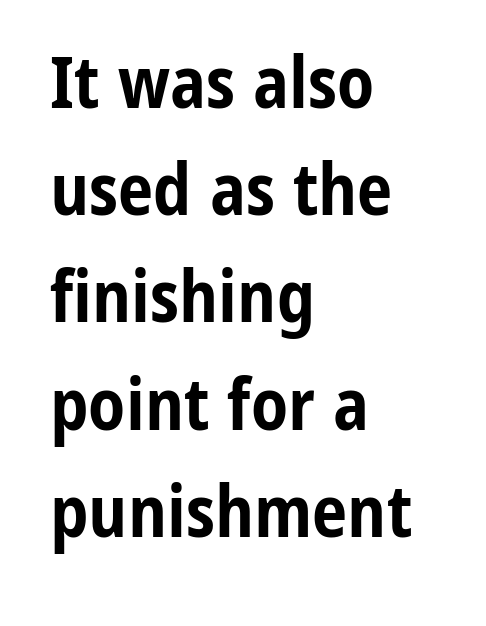
The image shows 71 px bold, condensed sans-serif type, upright; set left-aligned, normal line spacing (1.51x), normal letter spacing, not underlined; low stroke contrast and a medium x-height.
